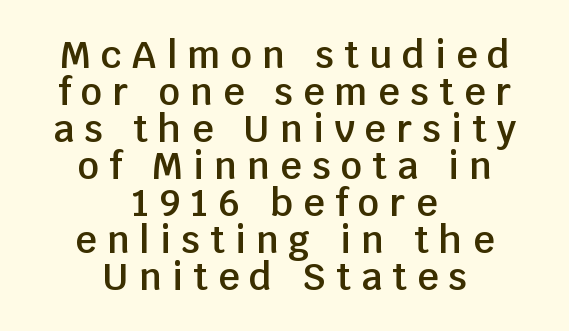
The image shows 37 px semibold sans-serif type, upright; set centered, tight line spacing (1.0x), unusually wide letter spacing (+0.28 em), not underlined; low stroke contrast and a large x-height.
